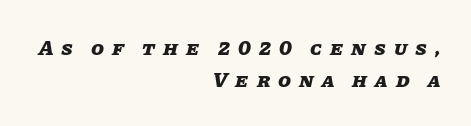
The image shows 21 px bold type, italic (leaning right); set right-aligned, normal line spacing (1.53x), unusually wide letter spacing (+0.38 em), not underlined.
